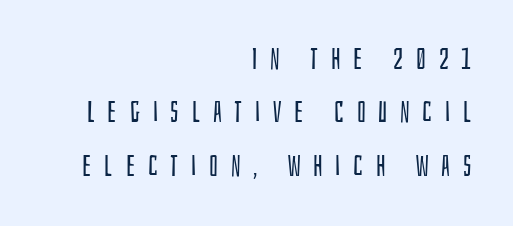
{"serif": "no", "italic": "no", "bold": "no", "weight": "regular", "width": "condensed", "stroke_contrast": "low", "x_height": "large", "monospaced": "no", "underline": "no", "align": "right", "line_spacing_ratio": 1.84, "letter_spacing": "wide", "letter_spacing_em": 0.44, "glyph_px": 29}
